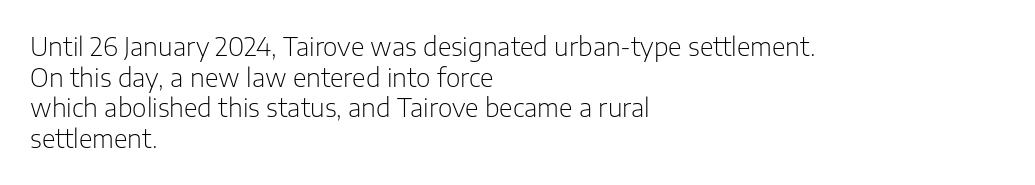
The letters look calm and open, with moderate or lighter stems. Descenders are the only things crossing below the line. Left-aligned paragraph, ragged on the right. Short note: letters normally spaced.
